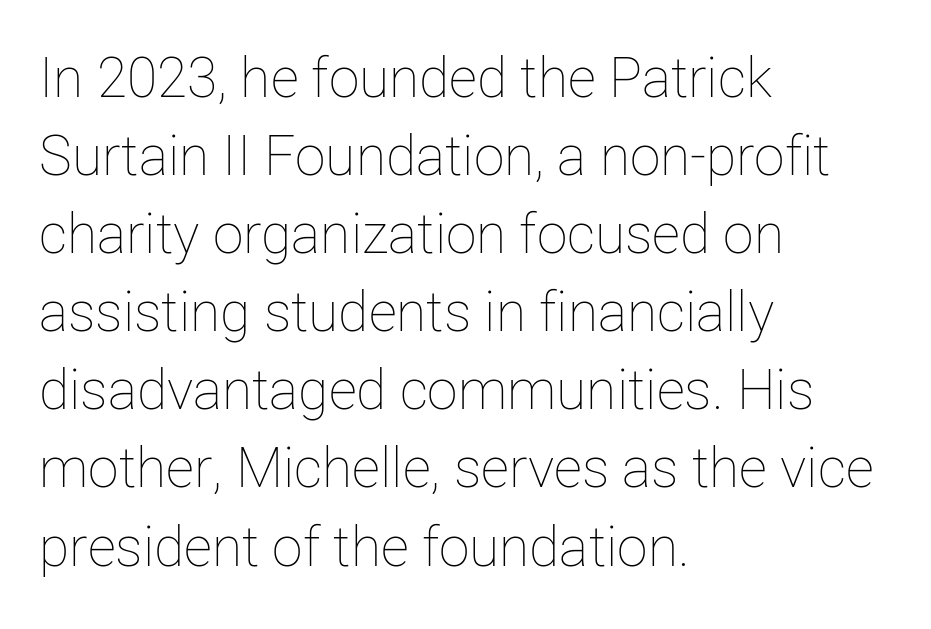
Q: Is the text bold? A: No.
Q: Is the text italic (slanted)? A: No, it is upright.
Q: Is the text underlined? A: No.
Q: How is the paragraph aligned? A: Left-aligned.
Q: Is the spacing between letters normal or unusually wide? A: Normal.
Q: Is the spacing between lines tight, normal or loose? A: Normal.
Q: Width (condensed, normal, or wide)? A: Normal.
Q: Stroke contrast? A: Low.
Q: x-height? A: Medium.
Q: Monospaced? A: No.
